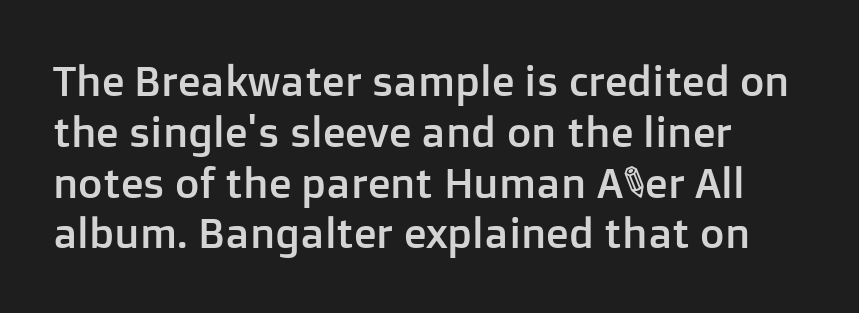
The image shows 42 px sans-serif type, upright; set line spacing 1.21x, normal letter spacing, not underlined; low stroke contrast and a medium x-height.
